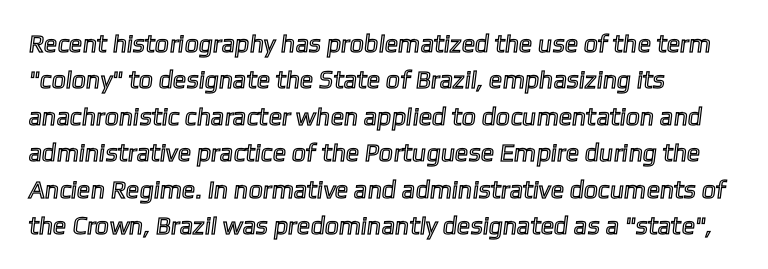
The image shows 25 px text type; set left-aligned, normal line spacing (1.46x), normal letter spacing, not underlined.
